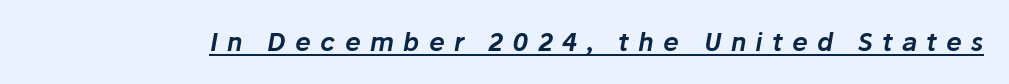
Q: Is the text italic (slanted)? A: Yes, it leans right by about 10 degrees.
Q: Is the text underlined? A: Yes.
Q: Is the spacing between letters normal or unusually wide? A: Unusually wide.
